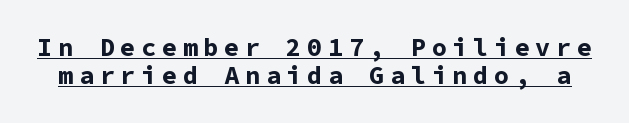
The letters are spread apart with noticeably loose tracking. Does a line run under the words? Yes, clearly. Italic? Not at all — the glyphs are vertical. Pretty heavy lettering here — definitely bold.
